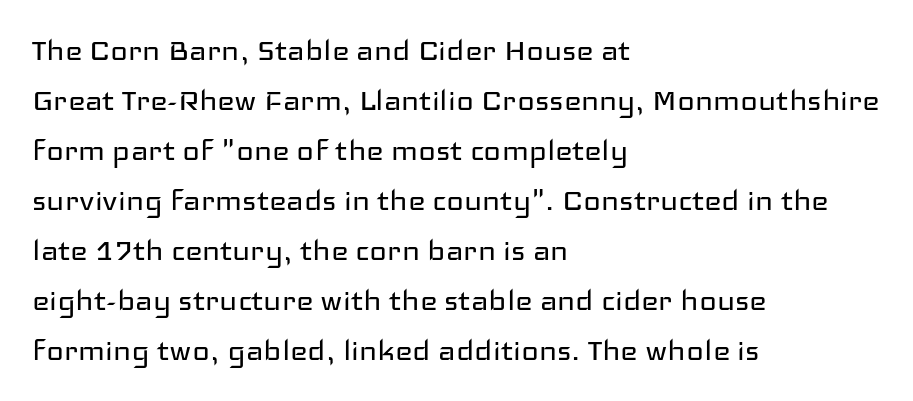
Q: Is the text bold? A: No.
Q: Is the text italic (slanted)? A: No, it is upright.
Q: Is the typeface a serif or a sans-serif typeface? A: Sans-serif.
Q: Is the text underlined? A: No.
Q: How is the paragraph aligned? A: Left-aligned.
Q: Is the spacing between letters normal or unusually wide? A: Normal.
Q: Is the spacing between lines tight, normal or loose? A: Normal.
Q: Width (condensed, normal, or wide)? A: Wide.
Q: Stroke contrast? A: Low.
Q: x-height? A: Medium.
Q: Monospaced? A: No.
